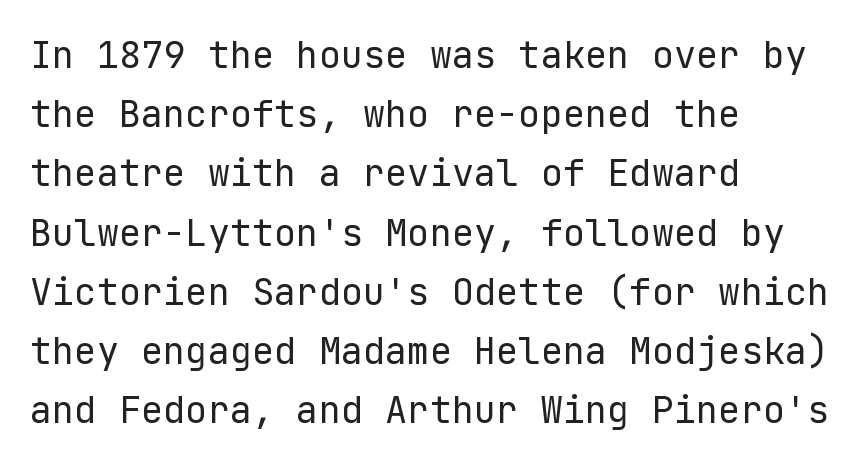
{"serif": "no", "italic": "no", "bold": "no", "weight": "regular", "width": "normal", "stroke_contrast": "low", "x_height": "medium", "underline": "no", "align": "left", "line_spacing": "normal", "line_spacing_ratio": 1.6, "letter_spacing": "normal", "letter_spacing_em": 0.0, "glyph_px": 37}
